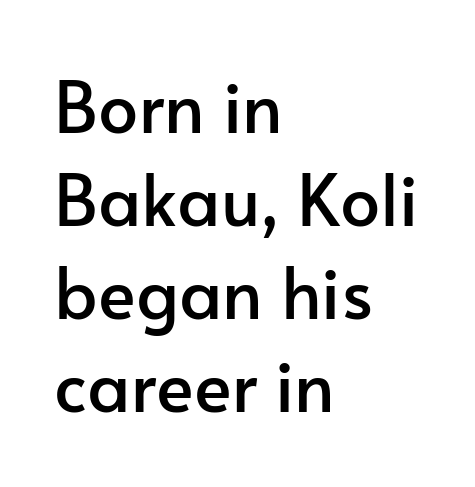
{"serif": "no", "italic": "no", "width": "normal", "stroke_contrast": "low", "x_height": "small", "monospaced": "no", "underline": "no", "align": "left", "line_spacing": "normal", "line_spacing_ratio": 1.31, "letter_spacing": "normal", "letter_spacing_em": 0.0, "glyph_px": 71}
